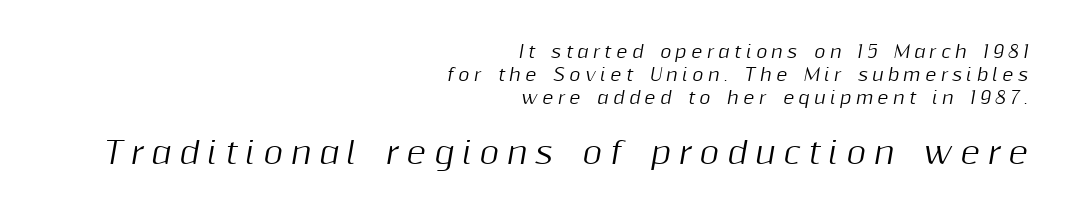
The image shows 30 px text type, italic (leaning right); set right-aligned, normal line spacing (1.36x), unusually wide letter spacing (+0.26 em), not underlined; the second (bottom) block is 1.76x larger; medium stroke contrast and a medium x-height.
